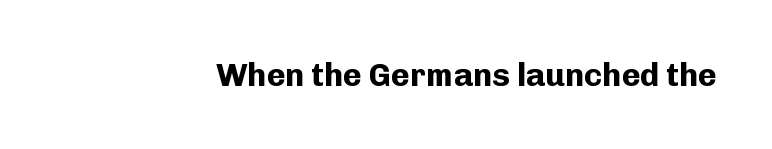
Do the characters align in a grid? No, the font is proportional. The strokes are fattened all the way to bold. The specimen omits any rule beneath the text block's lines. Words appear dense and cohesive because spacing is normal.
